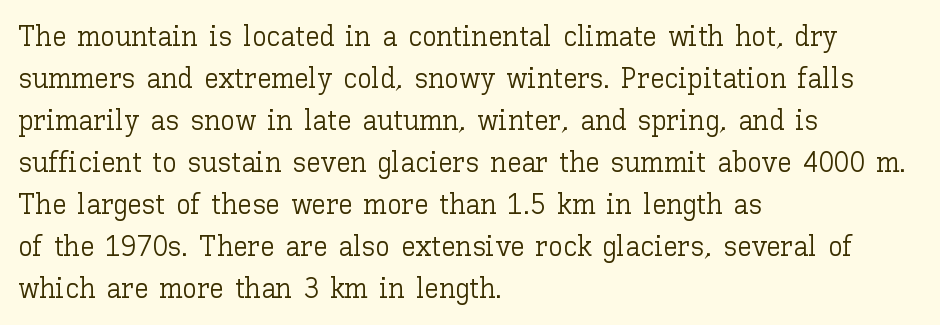
{"italic": "no", "bold": "no", "weight": "light", "width": "normal", "stroke_contrast": "low", "x_height": "medium", "monospaced": "no", "underline": "no", "align": "left", "line_spacing": "normal", "line_spacing_ratio": 1.45, "letter_spacing": "normal", "letter_spacing_em": 0.0, "glyph_px": 29}
